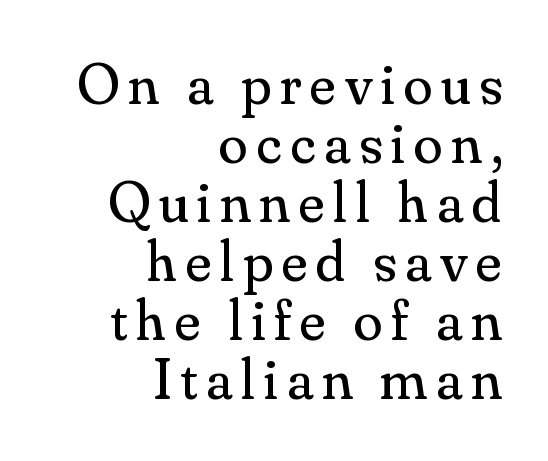
This is serif lettering, the kind often seen in printed books. One-word summary of the alignment: right. Quick note: underline off. Ascenders rise straight up at ninety degrees. Nothing heavy about these letters — not bold at all. Students, observe: this is what under-led, compact text looks like.
